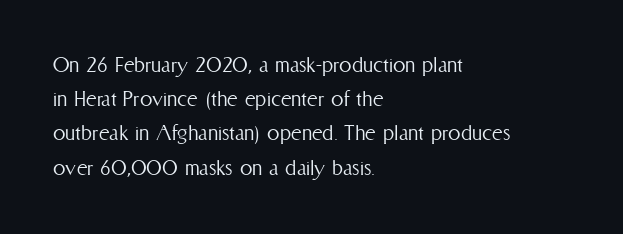
The area under the type is left untouched. A roman cut, with each character standing at attention. Observe the ordinary spacing: letters are neighbours, not strangers. Notice how the passage keeps a crisp vertical edge on the left only.
